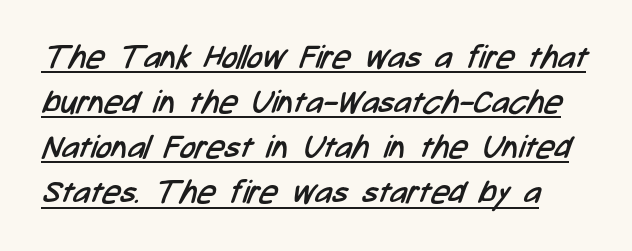
Counters stay open thanks to moderate or lighter strokes. The lettering is marked with a stroke running underneath it. What's the leading like? Ordinary, nothing unusual. Nothing unusual about the tracking: characters are spaced as the font intends.
